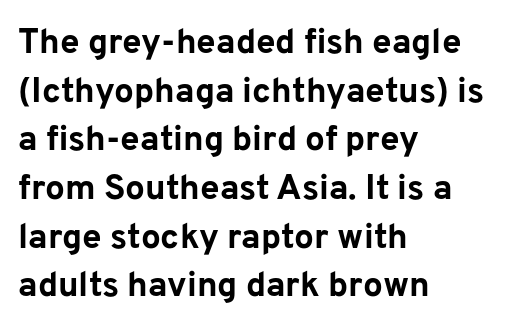
The letters sit at their default tracking, neither squeezed nor spread. The lines sit at an ordinary, default distance from one another. On the weight axis this lands at bold, roughly 700. The characters display no serif detailing; their extremities are plain. Character widths vary here, with narrow letters taking less room than wide ones. When letters stand straight like this, we call the style roman or upright.
